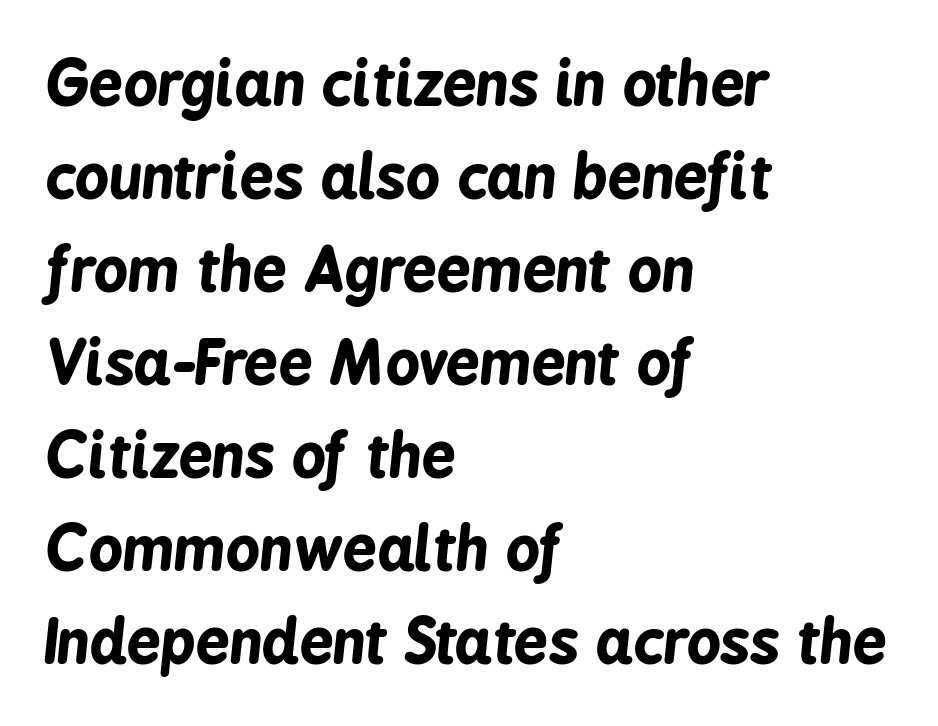
The image shows 60 px bold, condensed type, italic (leaning right); set left-aligned, normal line spacing (1.55x), normal letter spacing, not underlined; low stroke contrast and a medium x-height.
